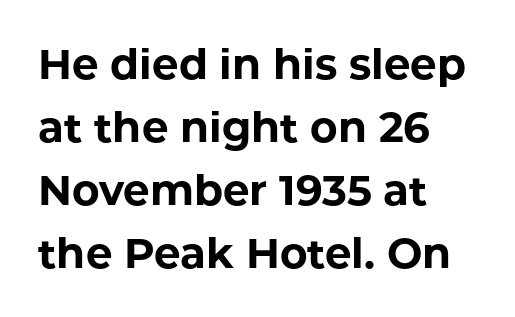
{"serif": "no", "italic": "no", "bold": "yes", "weight": "bold", "width": "normal", "stroke_contrast": "low", "x_height": "medium", "monospaced": "no", "underline": "no", "align": "left", "line_spacing": "normal", "line_spacing_ratio": 1.5, "letter_spacing": "normal", "letter_spacing_em": 0.0, "glyph_px": 42}
